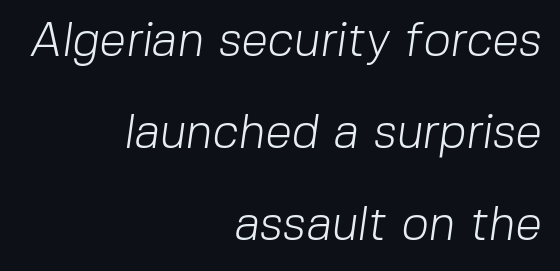
The image shows 48 px light sans-serif type; set right-aligned, loose line spacing (1.92x), normal letter spacing, not underlined; low stroke contrast and a medium x-height.
